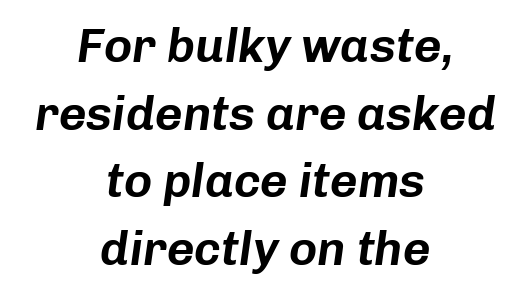
Note the varied advance widths — an 'i' is clearly narrower than an 'm'. Every row of glyphs is offset so its center matches the block's center. Rows of type keep a routine distance in the vertical direction. Rendered with sloped, italic letterforms.
